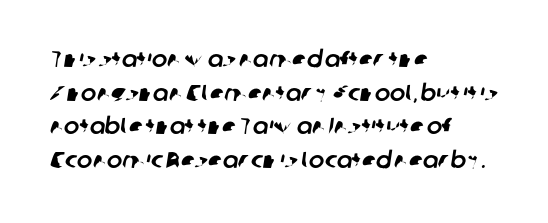
Look at the tracking — it's just the regular setting, nothing added. Any mark beneath the type? The region is blank. Does the copy run flush right? No — it runs flush left. One glance says typical: line gaps are just what's usual.
